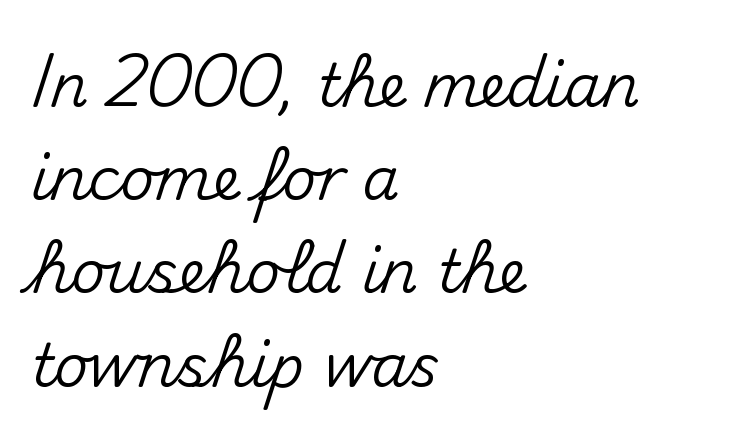
Quick note: underline off. Baseline-to-baseline distance is the conventional proportion of letter height. Compared with a centered layout, this one pins lines to the left instead. The face used here is rendered with its standard letterfit. These lines are composed in type without serifs.
